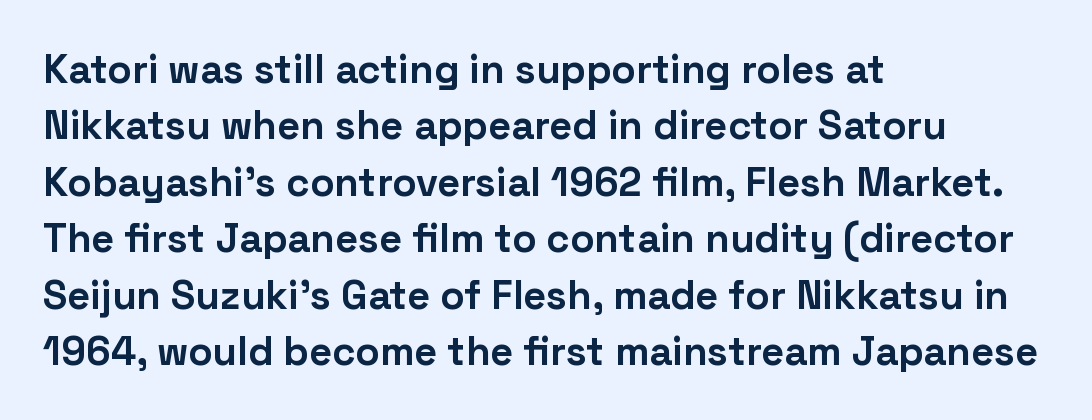
{"serif": "no", "italic": "no", "bold": "yes", "weight": "bold", "width": "normal", "stroke_contrast": "low", "x_height": "medium", "monospaced": "no", "underline": "no", "align": "left", "line_spacing": "normal", "line_spacing_ratio": 1.41, "letter_spacing": "normal", "letter_spacing_em": 0.0, "glyph_px": 40}
